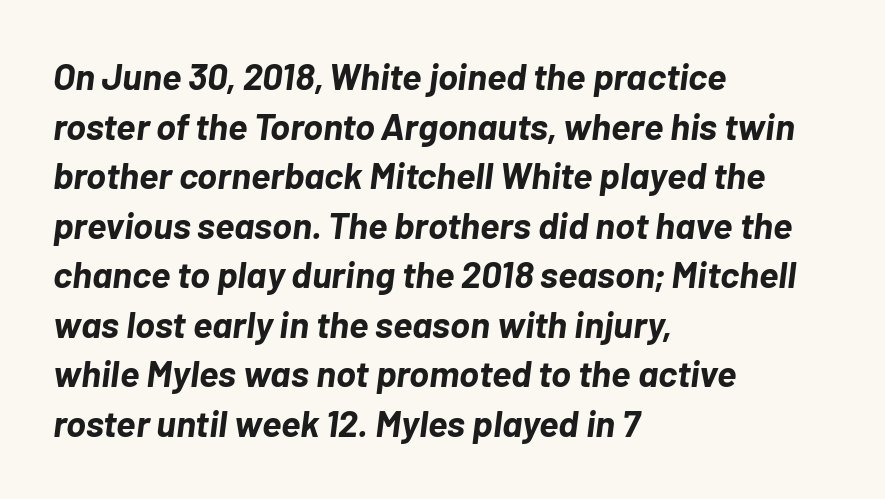
Has an underline been added? It has not. Designer's note — italics engaged. Regular leading. Look at the tracking — it's just the regular setting, nothing added.
